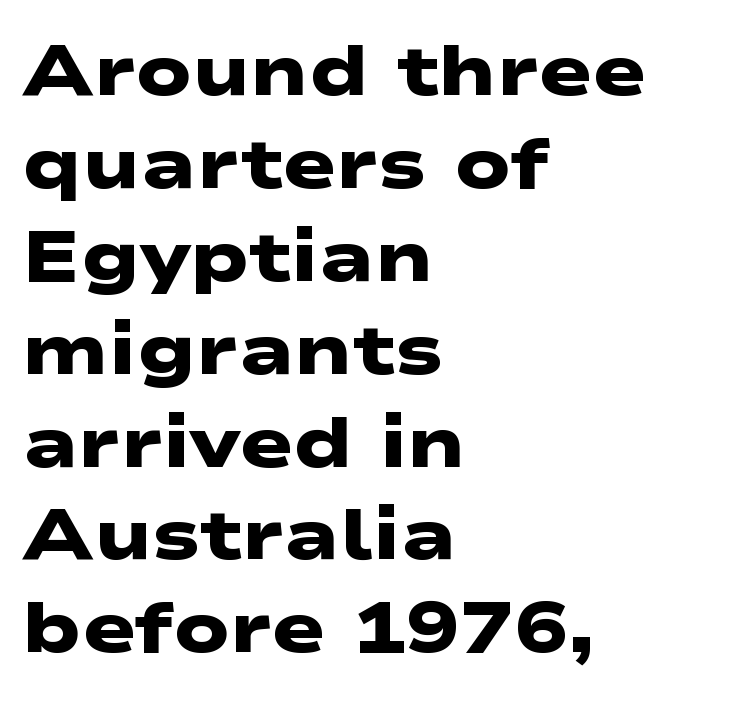
Reading down the block, your eye returns to a fixed left position each line. Descenders hang freely into open space. Bold? Absolutely — the strokes are thick and heavy. This sample uses a sans-serif face.
